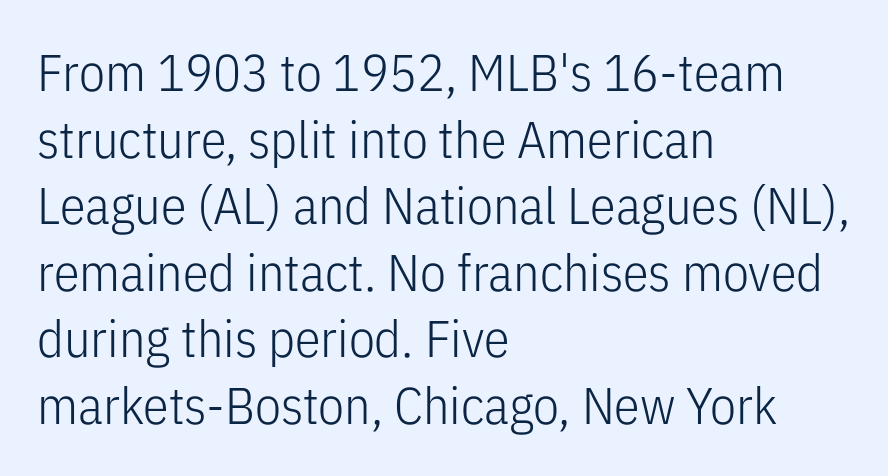
Q: Is the text bold? A: No.
Q: Is the text italic (slanted)? A: No, it is upright.
Q: Is the typeface a serif or a sans-serif typeface? A: Sans-serif.
Q: Is the text underlined? A: No.
Q: How is the paragraph aligned? A: Left-aligned.
Q: Is the spacing between letters normal or unusually wide? A: Normal.
Q: Is the spacing between lines tight, normal or loose? A: Normal.
Q: Width (condensed, normal, or wide)? A: Condensed.
Q: Stroke contrast? A: Low.
Q: x-height? A: Medium.
Q: Monospaced? A: No.
